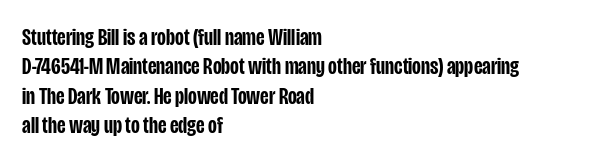
This rendering leaves character spacing at its baseline value. The gap between lines stays unmarked. Characters remain perfectly vertical along every line. The compositor pushed each line to the left boundary.
